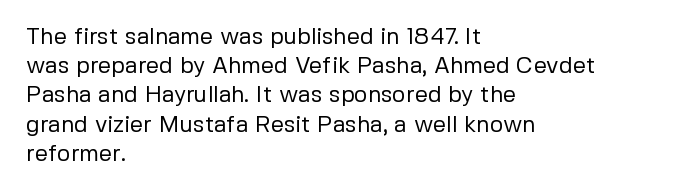
{"italic": "no", "bold": "no", "underline": "no", "align": "left", "line_spacing": "normal", "line_spacing_ratio": 1.27, "letter_spacing": "normal", "letter_spacing_em": 0.0, "glyph_px": 23}
